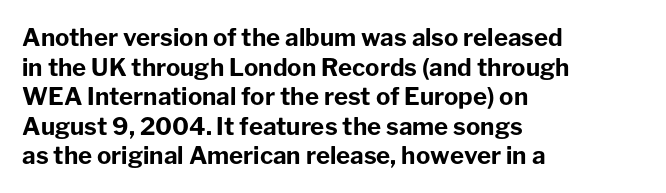
Nobody drew a line under any word here. The lettering stays uniformly vertical, giving the passage a roman look. Each word holds together tightly as a unit, with standard inter-letter gaps. A student would call this left alignment; a typographer would say flush left, rag right. Typographic density is high because the face is bold.
